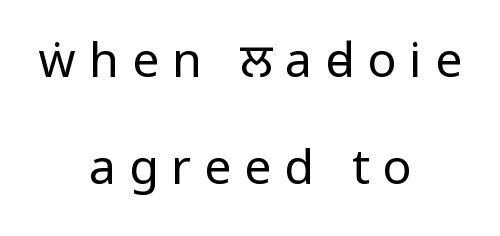
Unlike italic type, these characters show no tilt at all. These glyphs show unthickened strokes, regular width or finer. To sum up the face: it is a sans, with no serifs. Underlining? Definitely not there.
